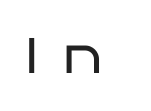
The image shows 50 px regular-weight, wide sans-serif type, upright; set unusually wide letter spacing (+0.49 em), not underlined; low stroke contrast and a large x-height.
